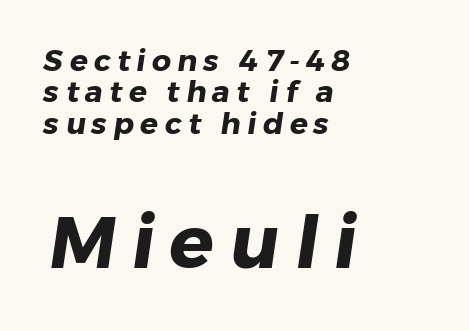
Q: Is the text bold? A: Yes.
Q: Is the typeface a serif or a sans-serif typeface? A: Sans-serif.
Q: Is the text underlined? A: No.
Q: How is the paragraph aligned? A: Left-aligned.
Q: Is the spacing between letters normal or unusually wide? A: Unusually wide.
Q: Is the spacing between lines tight, normal or loose? A: Tight.
Q: Which block of text is set in a larger size, the first (top) or the second (bottom)? A: The second (bottom) one.
Q: Width (condensed, normal, or wide)? A: Normal.
Q: Stroke contrast? A: Low.
Q: x-height? A: Medium.
Q: Monospaced? A: No.
